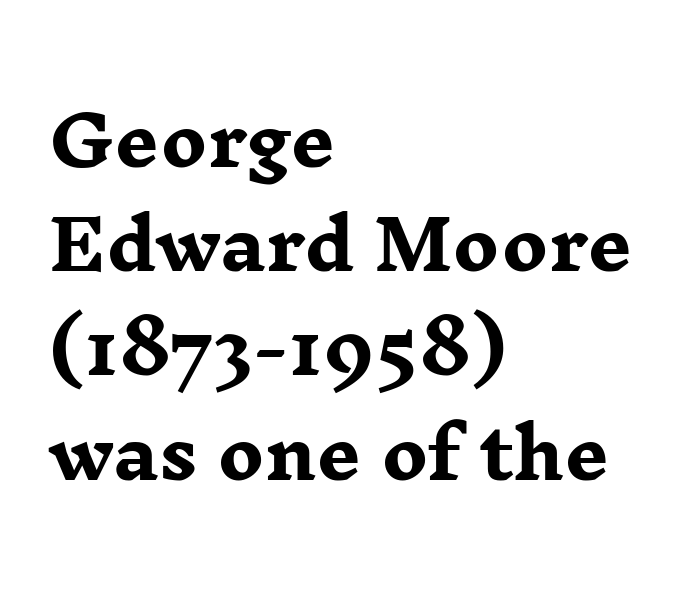
{"serif": "yes", "italic": "no", "bold": "yes", "weight": "heavy", "width": "wide", "stroke_contrast": "low", "x_height": "medium", "monospaced": "no", "underline": "no", "align": "left", "line_spacing": "normal", "line_spacing_ratio": 1.51, "letter_spacing": "normal", "letter_spacing_em": 0.0, "glyph_px": 69}
